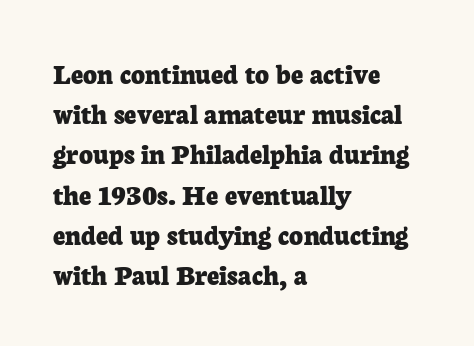
If you drew a ruler down the left edge, every line would touch it. Designer's note — italics off, roman on. The type family on display is of the serif kind. The face used here is rendered with its standard letterfit. In terms of weight, the rendering is a true, heavy bold.
